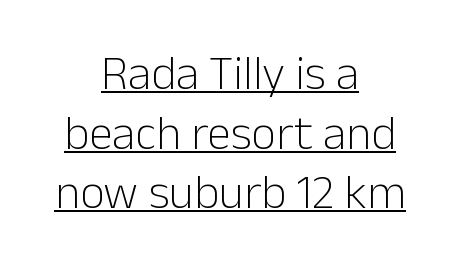
{"serif": "no", "italic": "no", "bold": "no", "weight": "light", "width": "normal", "stroke_contrast": "low", "x_height": "medium", "monospaced": "no", "underline": "yes", "align": "center", "line_spacing_ratio": 1.24, "letter_spacing": "normal", "letter_spacing_em": 0.0, "glyph_px": 48}
